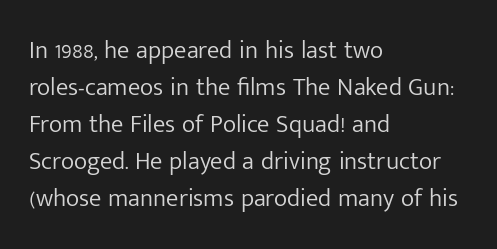
Q: Is the text bold? A: No.
Q: Is the text italic (slanted)? A: No, it is upright.
Q: Is the text underlined? A: No.
Q: How is the paragraph aligned? A: Left-aligned.
Q: Is the spacing between letters normal or unusually wide? A: Normal.
Q: Is the spacing between lines tight, normal or loose? A: Normal.
